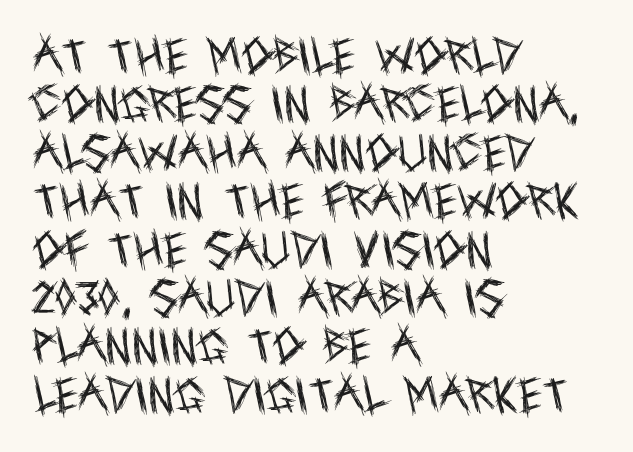
{"serif": "no", "italic": "no", "bold": "no", "weight": "regular", "width": "condensed", "x_height": "large", "monospaced": "no", "underline": "no", "align": "left", "line_spacing_ratio": 1.21, "letter_spacing": "normal", "letter_spacing_em": 0.0, "glyph_px": 40}
